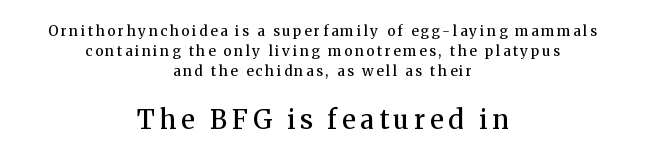
Q: Is the text bold? A: Semi-bold.
Q: Is the text italic (slanted)? A: No, it is upright.
Q: Is the text underlined? A: No.
Q: How is the paragraph aligned? A: Centered.
Q: Is the spacing between lines tight, normal or loose? A: Normal.
Q: Which block of text is set in a larger size, the first (top) or the second (bottom)? A: The second (bottom) one.
